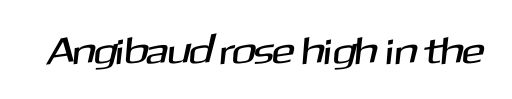
Each word holds together tightly as a unit, with standard inter-letter gaps. A typesetter would call this proportional, since set widths differ per character. Only glyphs here, with clear space below each row. This sample uses a sans-serif face.
